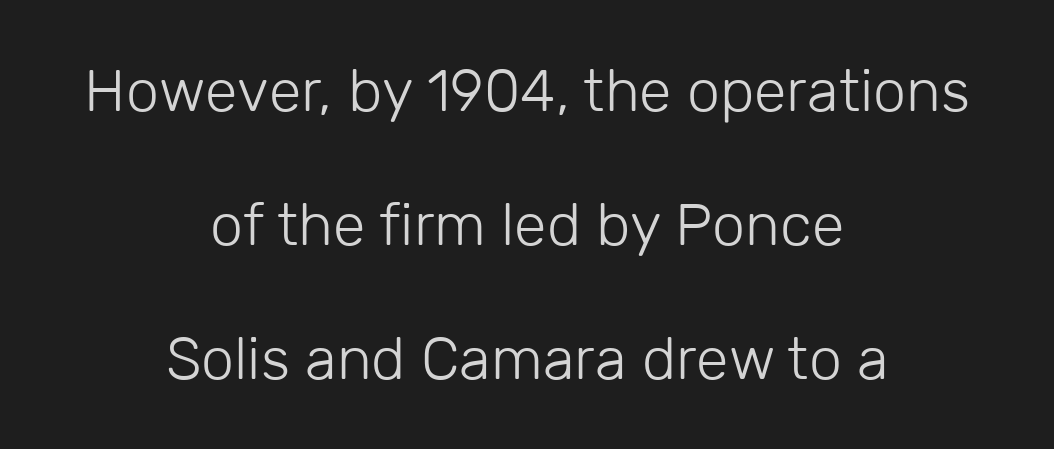
The image shows 59 px light sans-serif type, upright; set centered, loose line spacing (2.27x), normal letter spacing, not underlined; low stroke contrast and a medium x-height.
